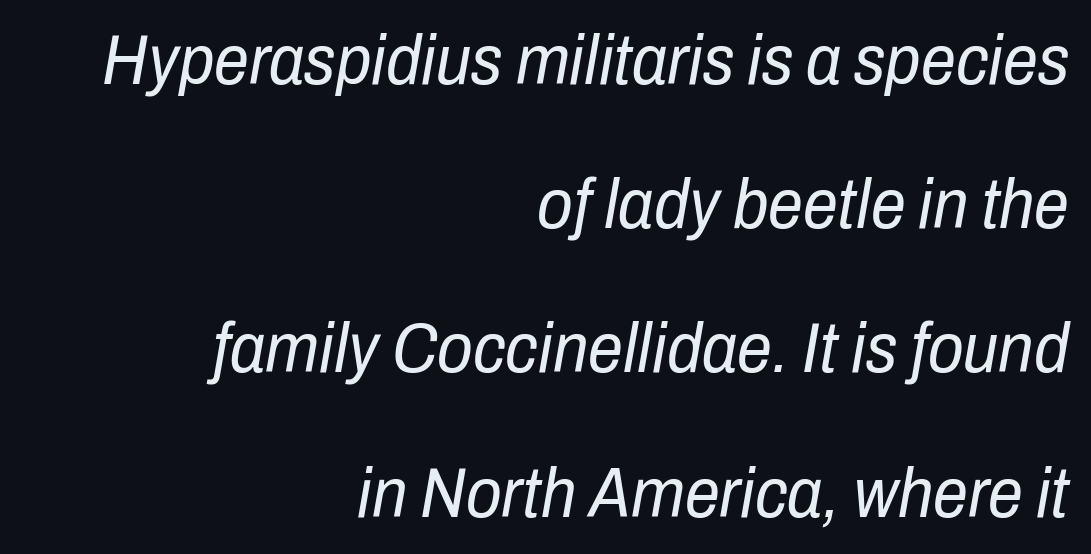
{"italic": "yes", "lean": "right", "slant_degrees": 10, "bold": "no", "weight": "regular", "width": "condensed", "stroke_contrast": "low", "x_height": "medium", "monospaced": "no", "underline": "no", "align": "right", "line_spacing": "loose", "line_spacing_ratio": 2.06, "letter_spacing": "normal", "letter_spacing_em": 0.0, "glyph_px": 70}
